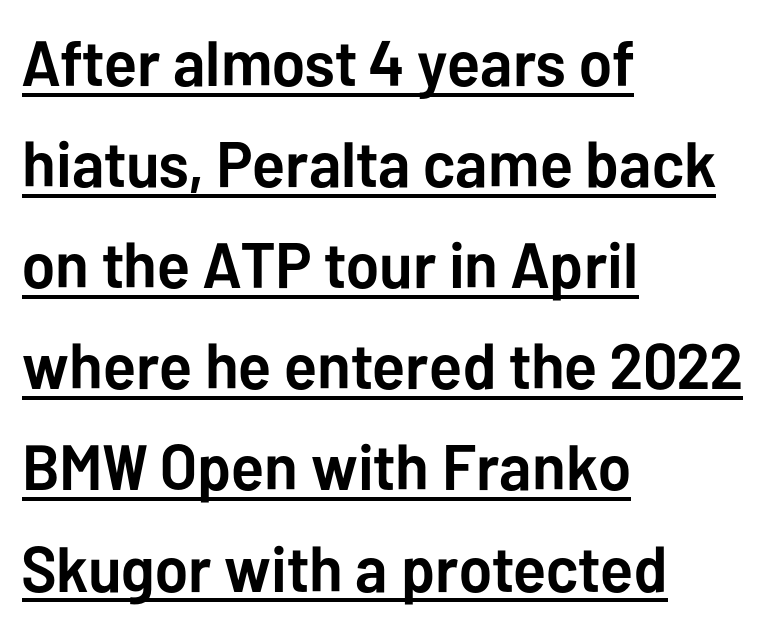
Q: Is the text bold? A: Yes.
Q: Is the text italic (slanted)? A: No, it is upright.
Q: Is the typeface a serif or a sans-serif typeface? A: Sans-serif.
Q: Is the text underlined? A: Yes.
Q: How is the paragraph aligned? A: Left-aligned.
Q: Is the spacing between letters normal or unusually wide? A: Normal.
Q: Is the spacing between lines tight, normal or loose? A: Normal.
Q: Width (condensed, normal, or wide)? A: Normal.
Q: Stroke contrast? A: Low.
Q: x-height? A: Medium.
Q: Monospaced? A: No.
